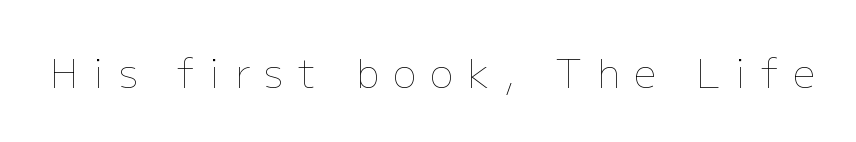
{"italic": "no", "bold": "no", "weight": "thin", "width": "normal", "stroke_contrast": "low", "x_height": "medium", "monospaced": "no", "underline": "no", "letter_spacing": "wide", "letter_spacing_em": 0.37, "glyph_px": 39}
